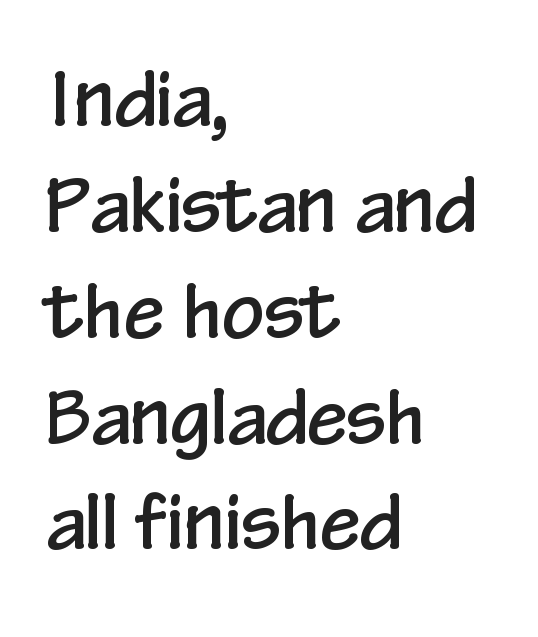
{"serif": "no", "italic": "no", "width": "condensed", "stroke_contrast": "low", "x_height": "medium", "monospaced": "no", "underline": "no", "align": "left", "line_spacing": "normal", "line_spacing_ratio": 1.45, "letter_spacing": "normal", "letter_spacing_em": 0.0, "glyph_px": 73}
